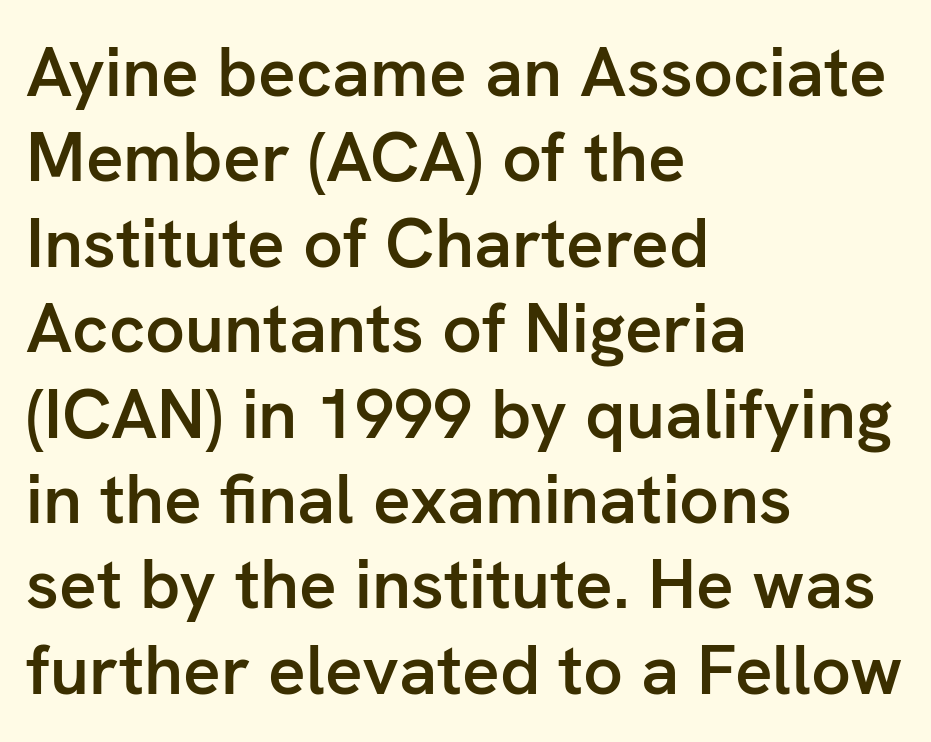
The image shows 70 px semibold sans-serif type, upright; set left-aligned, line spacing 1.22x, normal letter spacing, not underlined; low stroke contrast and a medium x-height.
